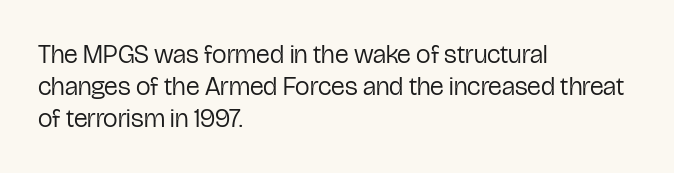
The image shows 26 px text type, upright; set left-aligned, line spacing 1.23x, normal letter spacing, not underlined.
